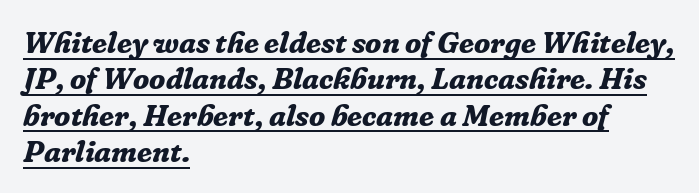
The image shows 30 px bold serif type, italic (leaning right); set left-aligned, line spacing 1.21x, normal letter spacing, underlined; low stroke contrast and a medium x-height.
